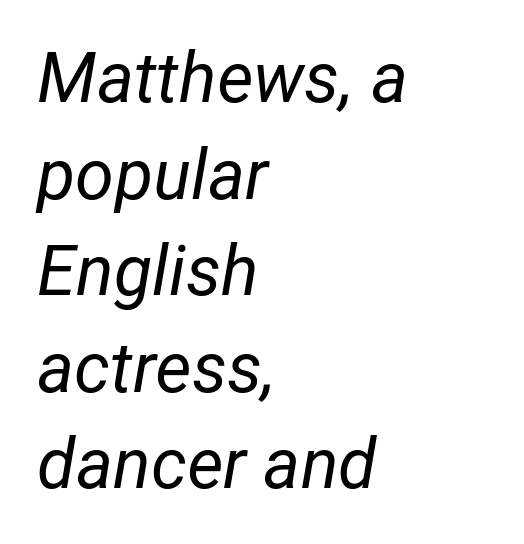
{"italic": "yes", "lean": "right", "slant_degrees": 12, "bold": "no", "weight": "regular", "width": "normal", "stroke_contrast": "low", "x_height": "medium", "monospaced": "no", "underline": "no", "align": "left", "line_spacing": "normal", "line_spacing_ratio": 1.38, "letter_spacing": "normal", "letter_spacing_em": 0.0, "glyph_px": 70}
